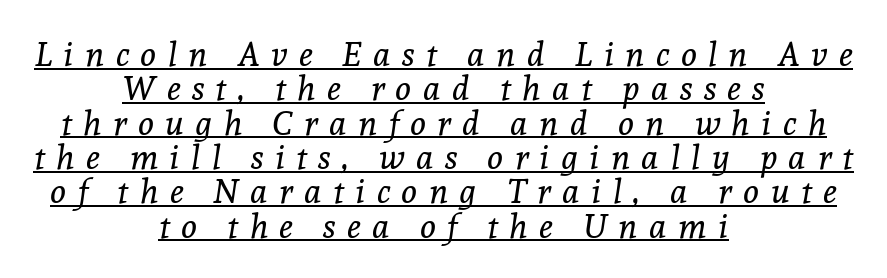
{"serif": "yes", "italic": "yes", "lean": "right", "slant_degrees": 8, "bold": "no", "weight": "regular", "width": "normal", "x_height": "medium", "monospaced": "no", "underline": "yes", "align": "center", "line_spacing": "tight", "line_spacing_ratio": 1.01, "letter_spacing": "wide", "letter_spacing_em": 0.33, "glyph_px": 34}
